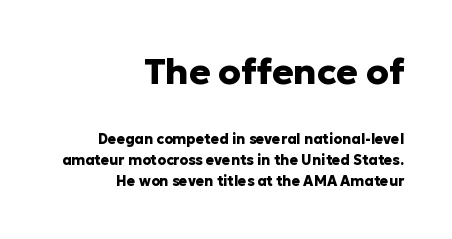
Q: Is the text bold? A: Yes.
Q: Is the text italic (slanted)? A: No, it is upright.
Q: Is the typeface a serif or a sans-serif typeface? A: Sans-serif.
Q: Is the text underlined? A: No.
Q: How is the paragraph aligned? A: Right-aligned.
Q: Is the spacing between letters normal or unusually wide? A: Normal.
Q: Is the spacing between lines tight, normal or loose? A: Normal.
Q: Which block of text is set in a larger size, the first (top) or the second (bottom)? A: The first (top) one.
Q: Width (condensed, normal, or wide)? A: Normal.
Q: Stroke contrast? A: Low.
Q: x-height? A: Medium.
Q: Monospaced? A: No.
